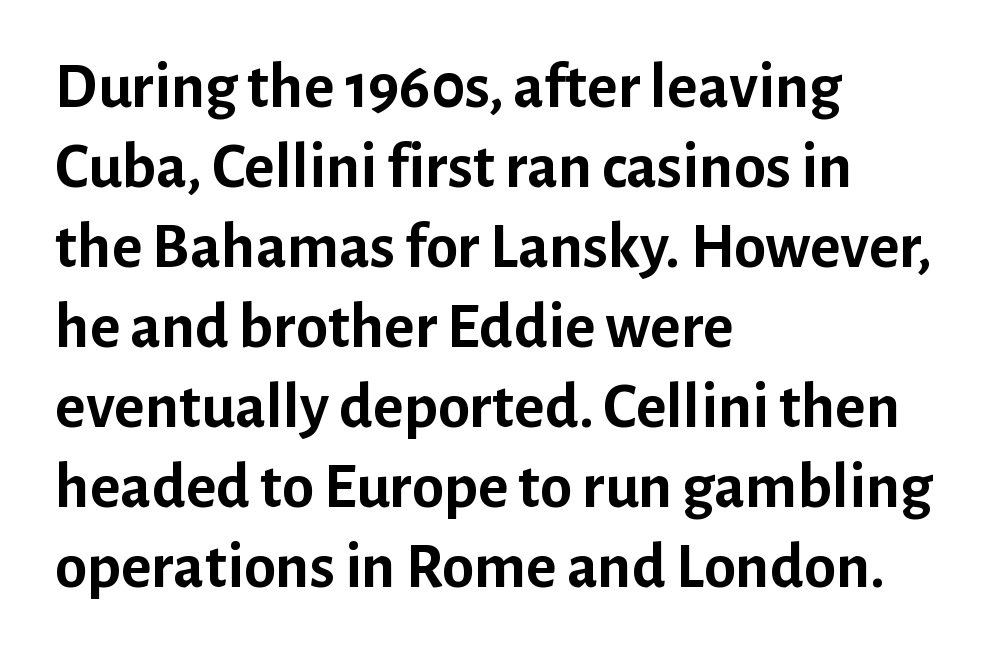
Note the varied advance widths — an 'i' is clearly narrower than an 'm'. Characters remain perfectly vertical along every line. Tracking here is standard; glyphs follow each other at the usual distance. Typographically, this falls in the sans-serif category. The typesetter chose a ragged-right arrangement here.
